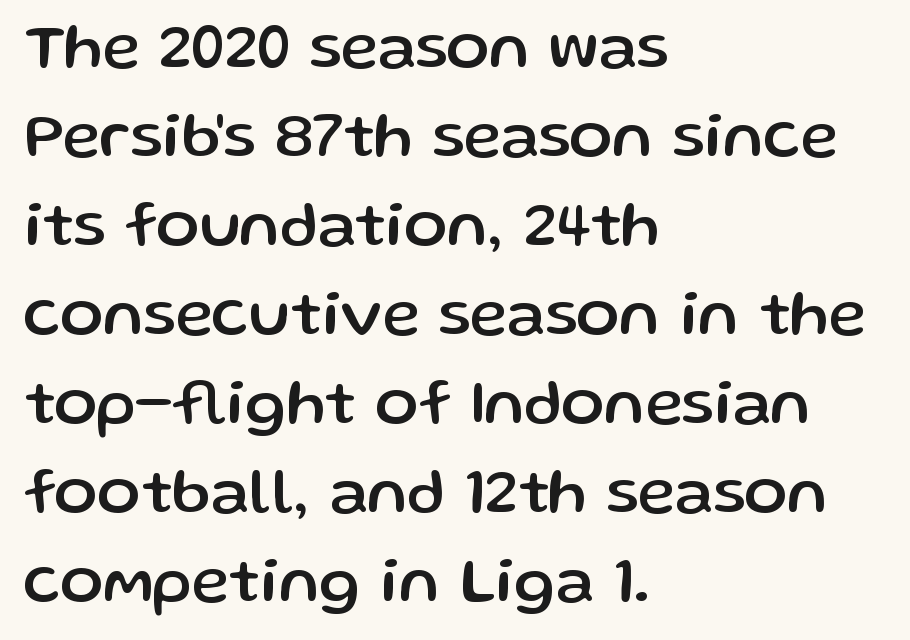
The image shows 64 px sans-serif type, upright; set left-aligned, normal line spacing (1.39x), normal letter spacing, not underlined; low stroke contrast and a medium x-height.
